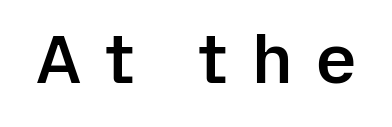
Q: Is the text bold? A: Semi-bold.
Q: Is the text italic (slanted)? A: No, it is upright.
Q: Is the typeface a serif or a sans-serif typeface? A: Sans-serif.
Q: Is the text underlined? A: No.
Q: Is the spacing between letters normal or unusually wide? A: Unusually wide.
Q: Width (condensed, normal, or wide)? A: Normal.
Q: Stroke contrast? A: Low.
Q: x-height? A: Medium.
Q: Monospaced? A: No.
